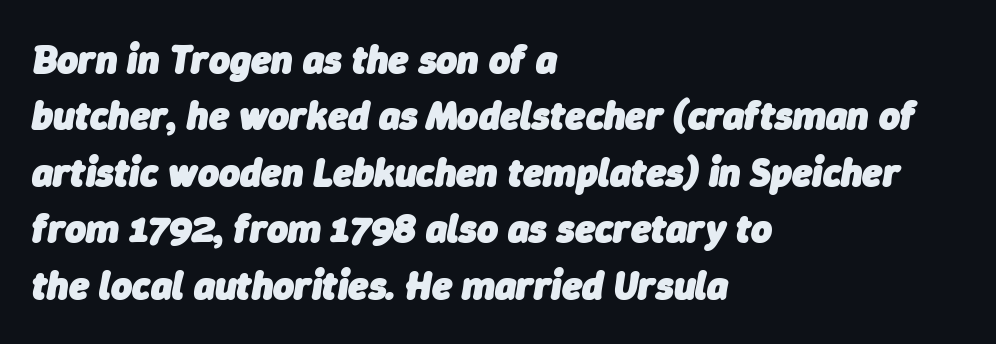
Q: Is the text bold? A: Yes.
Q: Is the text italic (slanted)? A: Yes, it leans right by about 9 degrees.
Q: Is the text underlined? A: No.
Q: How is the paragraph aligned? A: Left-aligned.
Q: Is the spacing between letters normal or unusually wide? A: Normal.
Q: Is the spacing between lines tight, normal or loose? A: Normal.
Q: Width (condensed, normal, or wide)? A: Normal.
Q: Stroke contrast? A: Low.
Q: x-height? A: Medium.
Q: Monospaced? A: No.
